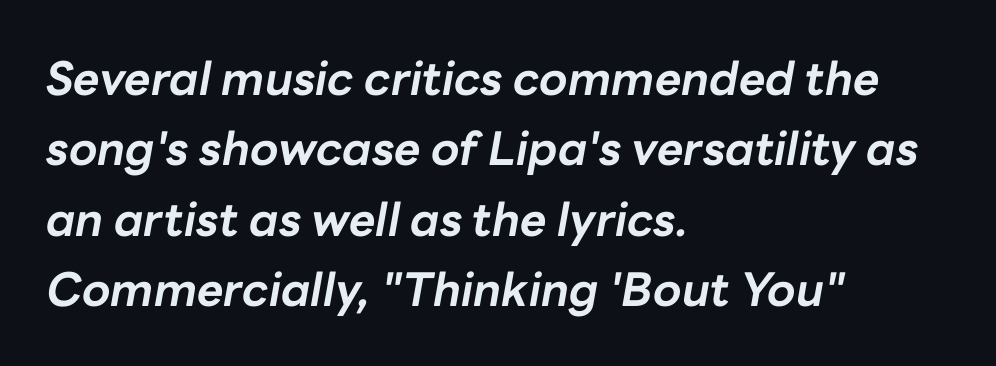
The image shows 46 px bold type, italic (leaning right); set left-aligned, normal line spacing (1.53x), normal letter spacing, not underlined; low stroke contrast and a medium x-height.
